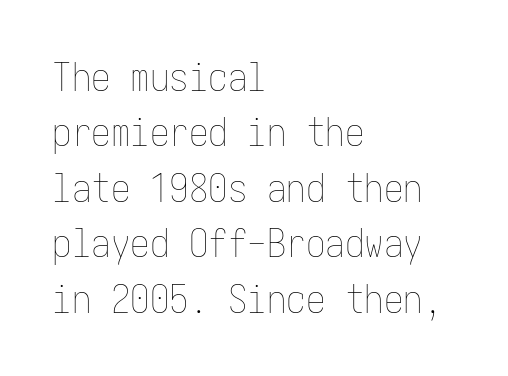
The image shows 39 px thin, condensed type, upright; set left-aligned, normal line spacing (1.42x), normal letter spacing, not underlined; low stroke contrast and a medium x-height.
